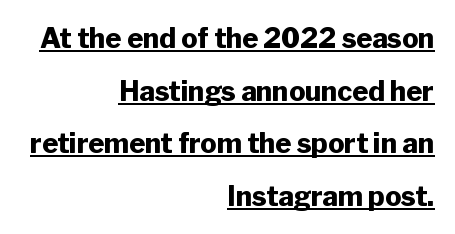
The image shows 27 px bold type, upright; set right-aligned, loose line spacing (1.95x), normal letter spacing, underlined.
